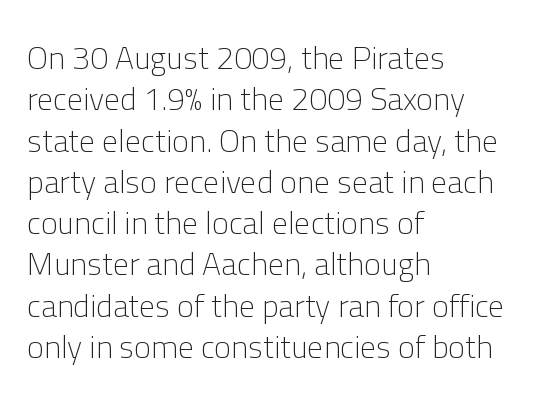
Q: Is the text bold? A: No.
Q: Is the text italic (slanted)? A: No, it is upright.
Q: Is the typeface a serif or a sans-serif typeface? A: Sans-serif.
Q: Is the text underlined? A: No.
Q: How is the paragraph aligned? A: Left-aligned.
Q: Is the spacing between letters normal or unusually wide? A: Normal.
Q: Is the spacing between lines tight, normal or loose? A: Normal.
Q: Width (condensed, normal, or wide)? A: Normal.
Q: Stroke contrast? A: Low.
Q: x-height? A: Medium.
Q: Monospaced? A: No.
